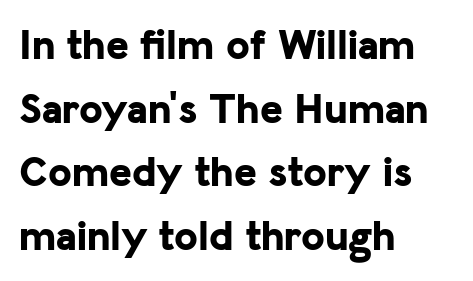
Q: Is the text bold? A: Yes.
Q: Is the text italic (slanted)? A: No, it is upright.
Q: Is the typeface a serif or a sans-serif typeface? A: Sans-serif.
Q: Is the text underlined? A: No.
Q: How is the paragraph aligned? A: Left-aligned.
Q: Is the spacing between letters normal or unusually wide? A: Normal.
Q: Is the spacing between lines tight, normal or loose? A: Normal.
Q: Width (condensed, normal, or wide)? A: Normal.
Q: Stroke contrast? A: Low.
Q: x-height? A: Medium.
Q: Monospaced? A: No.
